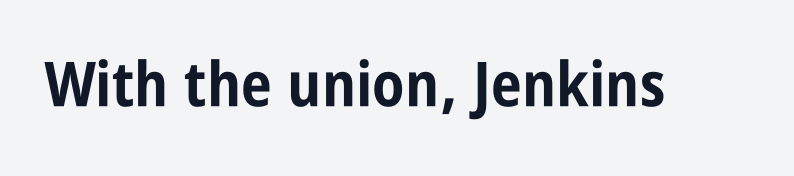
{"serif": "no", "italic": "no", "bold": "yes", "weight": "bold", "width": "condensed", "stroke_contrast": "low", "x_height": "large", "monospaced": "no", "underline": "no", "letter_spacing": "normal", "letter_spacing_em": 0.0, "glyph_px": 62}
